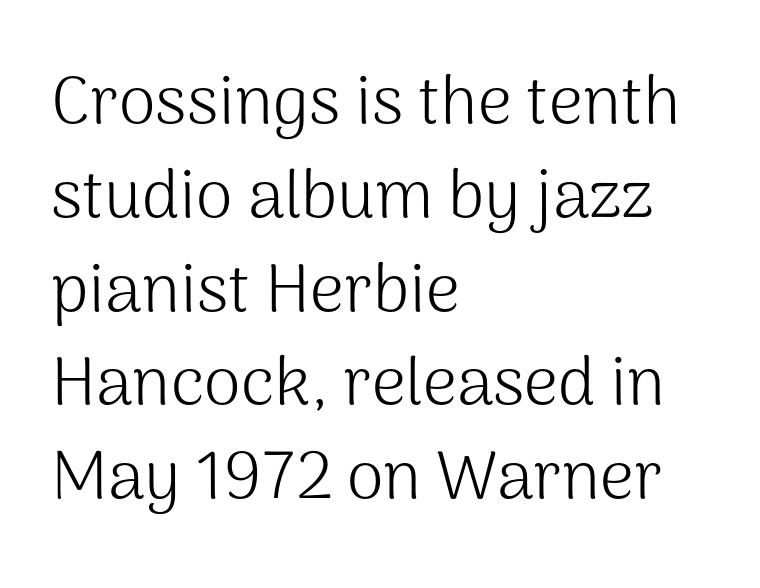
{"serif": "no", "italic": "no", "bold": "no", "weight": "light", "width": "normal", "stroke_contrast": "medium", "x_height": "medium", "monospaced": "no", "underline": "no", "align": "left", "line_spacing": "normal", "line_spacing_ratio": 1.4, "letter_spacing": "normal", "letter_spacing_em": 0.0, "glyph_px": 67}
